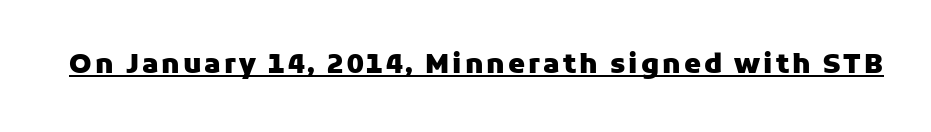
{"italic": "no", "bold": "yes", "underline": "yes", "glyph_px": 27}
